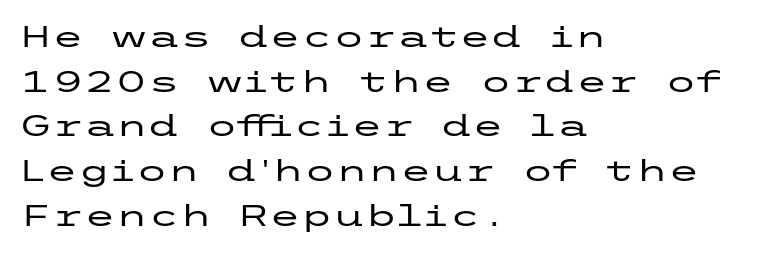
{"serif": "no", "italic": "no", "width": "wide", "stroke_contrast": "low", "x_height": "medium", "underline": "no", "align": "left", "line_spacing": "normal", "line_spacing_ratio": 1.54, "letter_spacing": "normal", "letter_spacing_em": 0.0, "glyph_px": 29}
